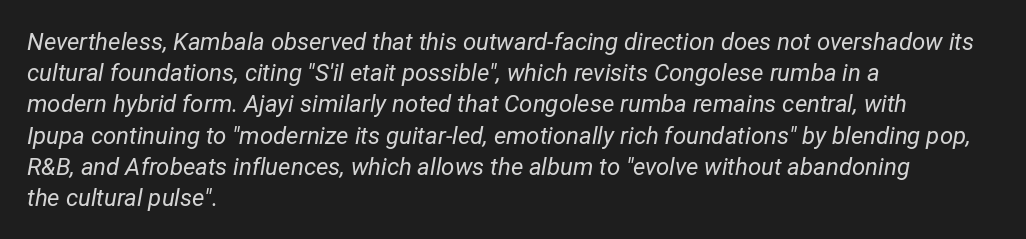
{"italic": "yes", "lean": "right", "slant_degrees": 12, "bold": "no", "underline": "no", "align": "left", "line_spacing": "normal", "line_spacing_ratio": 1.3, "letter_spacing": "normal", "letter_spacing_em": 0.0, "glyph_px": 24}
